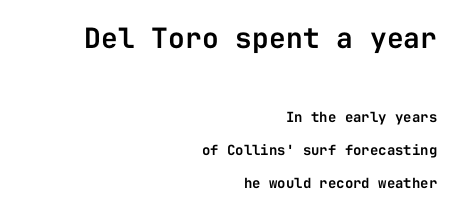
What's the leading like? Stretched, with rows far apart. Serifs: no, the terminals of the letterforms are clean. This rendering uses right alignment, leaving the left contour irregular. Top chunk: large. Bottom chunk: small.
